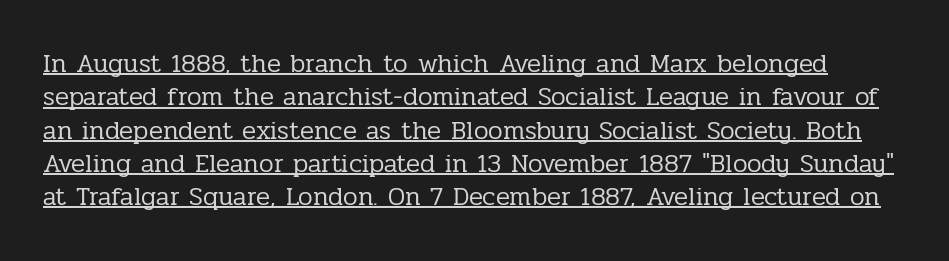
{"italic": "no", "bold": "no", "underline": "yes", "line_spacing": "normal", "line_spacing_ratio": 1.28, "letter_spacing": "normal", "letter_spacing_em": 0.0, "glyph_px": 26}
